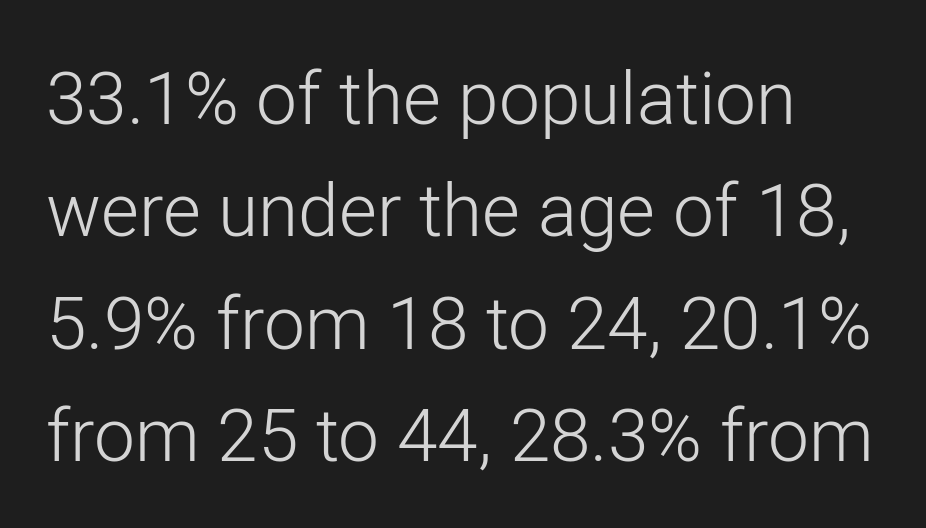
The image shows 73 px light sans-serif type, upright; set left-aligned, normal line spacing (1.54x), normal letter spacing, not underlined; low stroke contrast and a medium x-height.
